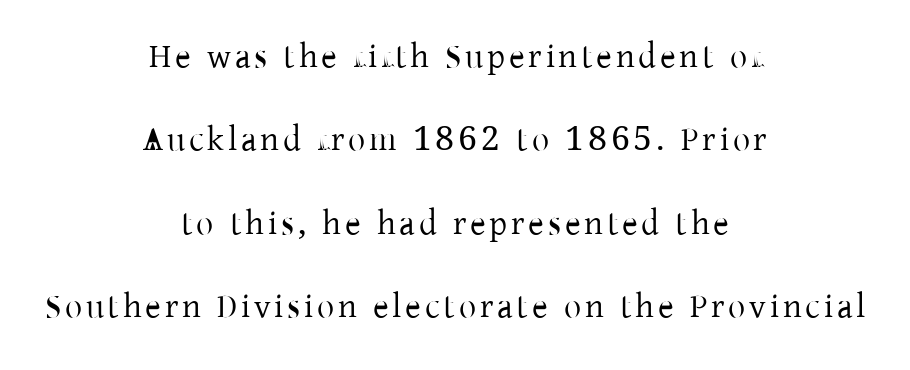
Reading down the block, each line starts at a different indent, mirrored at its end. Weight: not bold — regular or lighter. Successive baselines arrive slowly, with a big drop between each. Honestly, there is no underline to notice here at all. I'd call this a serif setting — the letters wear small feet. Note the varied advance widths — an 'i' is clearly narrower than an 'm'.
